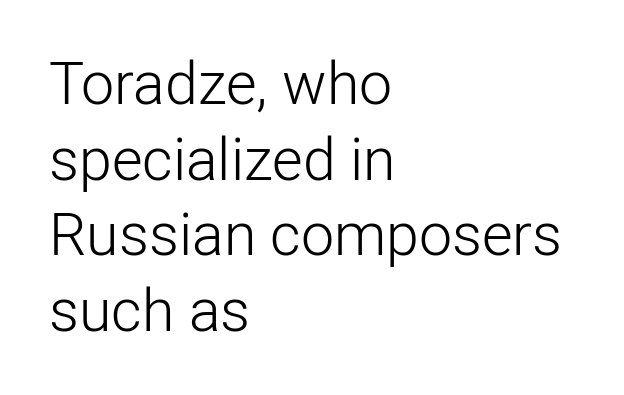
The passage shown is not underscored anywhere. These lines are composed in type without serifs. Honestly, the letter spacing is just normal — you wouldn't notice it. Unlike italic type, these characters show no tilt at all. Baseline-to-baseline distance is the conventional proportion of letter height. Think of a printed novel: that variable character pitch is what you see here.
